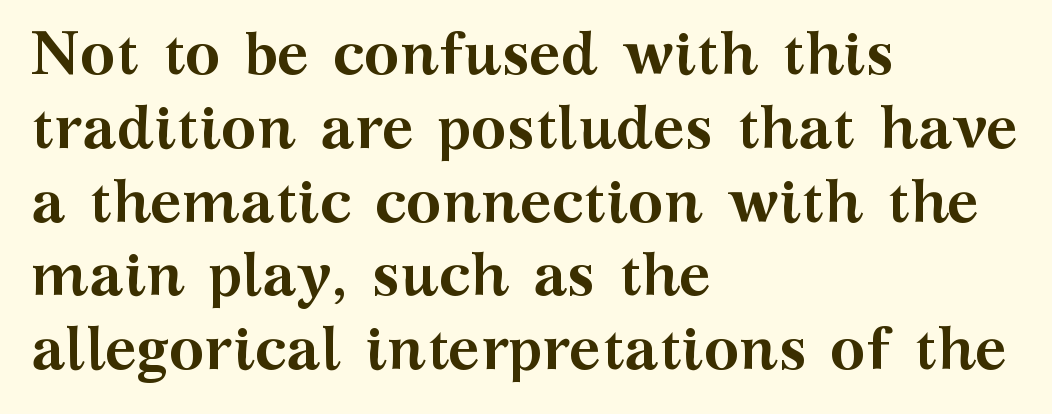
The image shows 60 px semibold, wide serif type, upright; set left-aligned, line spacing 1.23x, normal letter spacing, not underlined; medium stroke contrast and a medium x-height.
